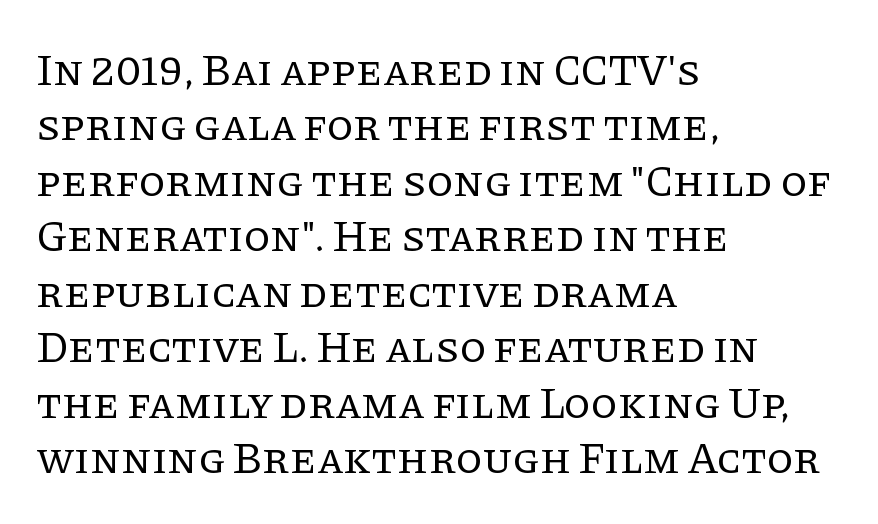
The image shows 44 px regular-weight serif type, upright; set left-aligned, normal line spacing (1.26x), normal letter spacing, not underlined; low stroke contrast and a large x-height.
